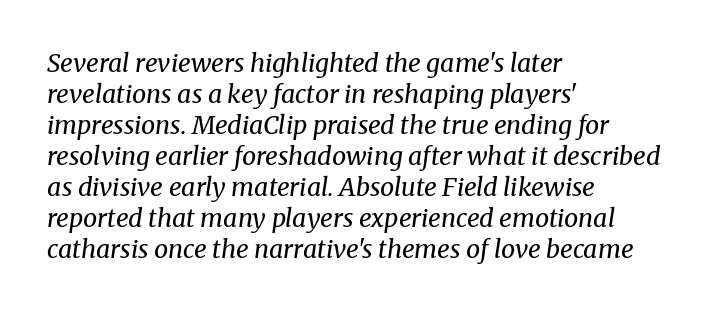
The image shows 25 px text type, italic (leaning right); set left-aligned, line spacing 1.24x, normal letter spacing, not underlined.
